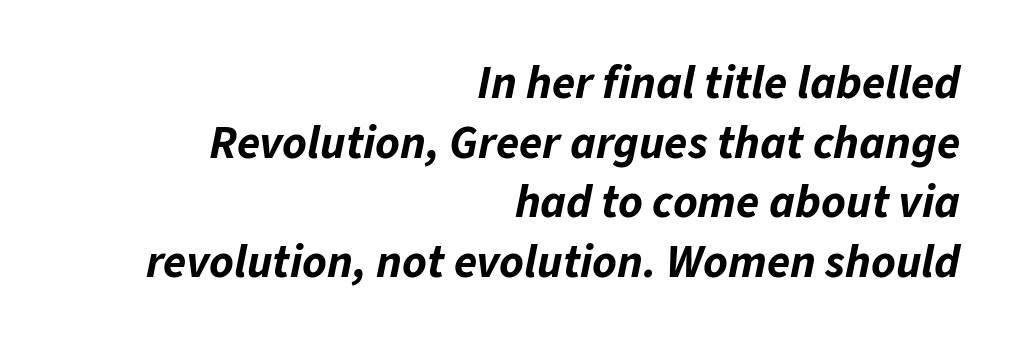
Q: Is the text bold? A: Yes.
Q: Is the text italic (slanted)? A: Yes, it leans right by about 11 degrees.
Q: Is the text underlined? A: No.
Q: How is the paragraph aligned? A: Right-aligned.
Q: Is the spacing between letters normal or unusually wide? A: Normal.
Q: Is the spacing between lines tight, normal or loose? A: Normal.
Q: Width (condensed, normal, or wide)? A: Normal.
Q: Stroke contrast? A: Low.
Q: x-height? A: Medium.
Q: Monospaced? A: No.
